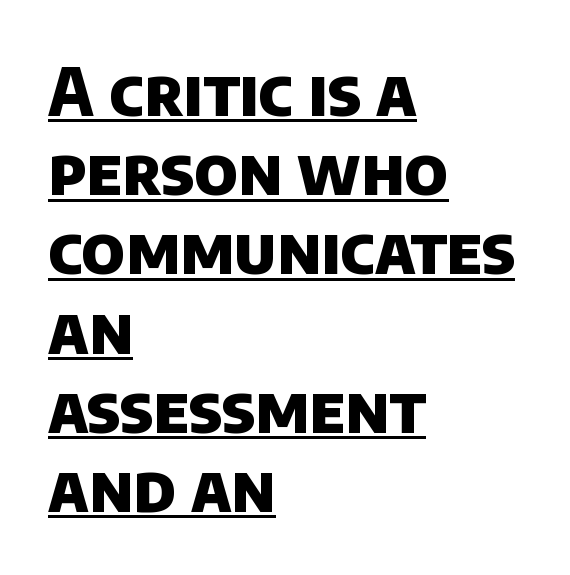
Q: Is the text bold? A: Yes.
Q: Is the typeface a serif or a sans-serif typeface? A: Sans-serif.
Q: Is the text underlined? A: Yes.
Q: How is the paragraph aligned? A: Left-aligned.
Q: Is the spacing between letters normal or unusually wide? A: Normal.
Q: Width (condensed, normal, or wide)? A: Normal.
Q: Stroke contrast? A: Low.
Q: x-height? A: Large.
Q: Monospaced? A: No.
